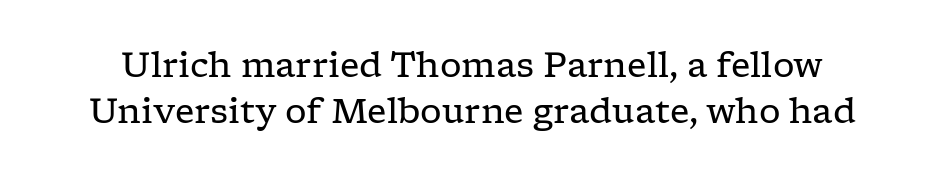
The image shows 34 px regular-weight, wide serif type, upright; set normal line spacing (1.36x), normal letter spacing, not underlined; low stroke contrast and a medium x-height.
